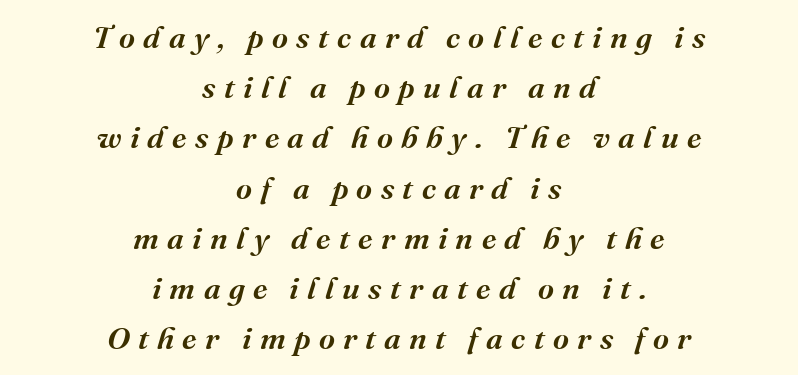
{"serif": "yes", "italic": "yes", "lean": "right", "slant_degrees": 16, "bold": "semi", "weight": "semibold", "width": "normal", "stroke_contrast": "medium", "x_height": "medium", "monospaced": "no", "underline": "no", "align": "center", "line_spacing": "normal", "line_spacing_ratio": 1.62, "letter_spacing": "wide", "letter_spacing_em": 0.27, "glyph_px": 31}
